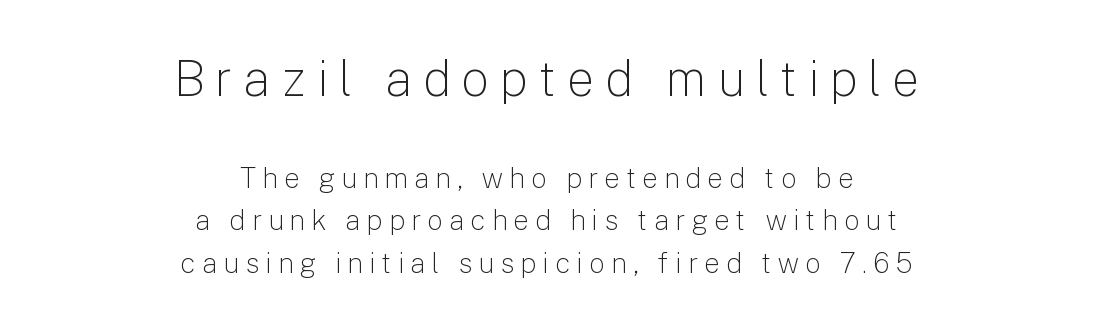
The image shows 49 px light sans-serif type, upright; set centered, normal line spacing (1.51x), unusually wide letter spacing (+0.21 em), not underlined; the first (top) block is 1.75x larger; low stroke contrast and a medium x-height.
